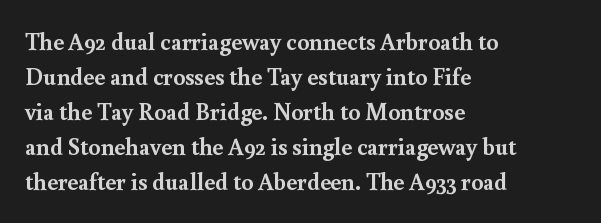
A classic flush-left, rag-right setting is used for this passage. The strokes are fattened all the way to bold. Plain, unruled lines of type. Tracking value appears to be zero — textbook default spacing.
